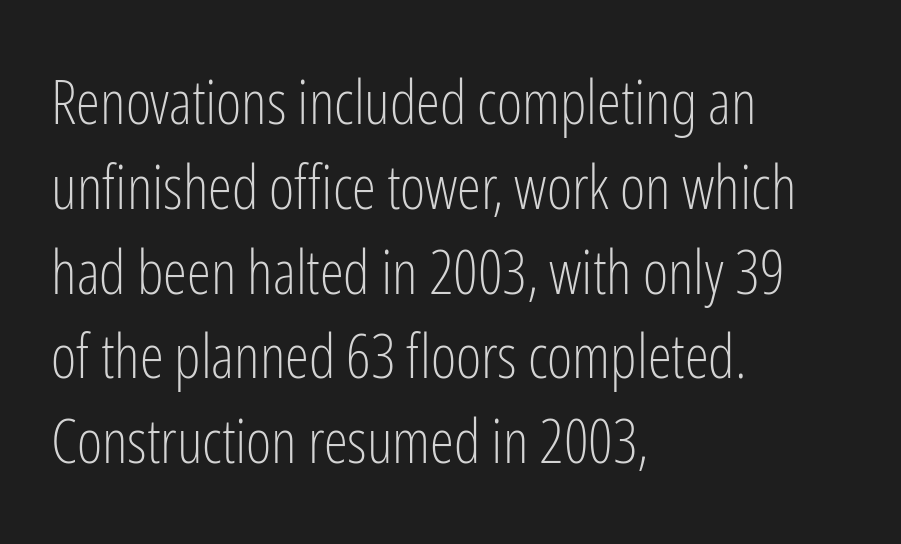
Q: Is the text bold? A: No.
Q: Is the text italic (slanted)? A: No, it is upright.
Q: Is the typeface a serif or a sans-serif typeface? A: Sans-serif.
Q: Is the text underlined? A: No.
Q: How is the paragraph aligned? A: Left-aligned.
Q: Is the spacing between letters normal or unusually wide? A: Normal.
Q: Is the spacing between lines tight, normal or loose? A: Normal.
Q: Width (condensed, normal, or wide)? A: Condensed.
Q: Stroke contrast? A: Low.
Q: x-height? A: Medium.
Q: Monospaced? A: No.
